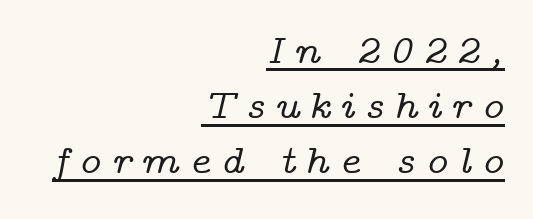
Q: Is the text italic (slanted)? A: Yes, it leans right by about 14 degrees.
Q: Is the typeface a serif or a sans-serif typeface? A: Serif.
Q: Is the text underlined? A: Yes.
Q: How is the paragraph aligned? A: Right-aligned.
Q: Is the spacing between letters normal or unusually wide? A: Unusually wide.
Q: Is the spacing between lines tight, normal or loose? A: Normal.
Q: Width (condensed, normal, or wide)? A: Wide.
Q: Stroke contrast? A: Low.
Q: x-height? A: Medium.
Q: Monospaced? A: No.
